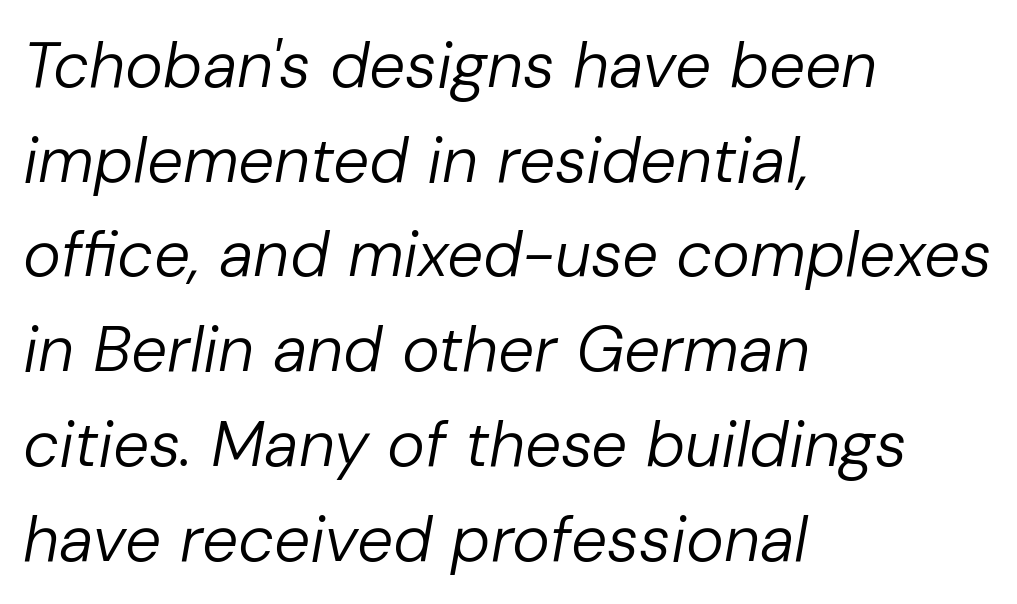
The axis of the letterforms is tilted away from vertical. Anything drawn beneath the words? Only blank space. Spacing verdict: proportional, widths tailored to each character. All the whitespace from short lines collects on the right.
